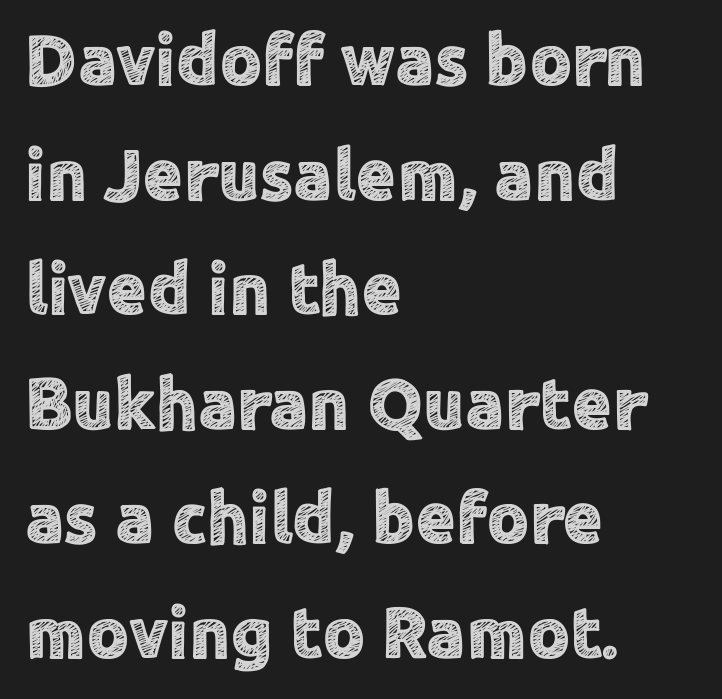
Do the characters align in a grid? No, the font is proportional. The space between consecutive lines is moderate. The letters carry no serifs — their stems end cleanly without finishing strokes. If you drew a ruler down the left edge, every line would touch it. Ordinary non-slanted type is in use.
